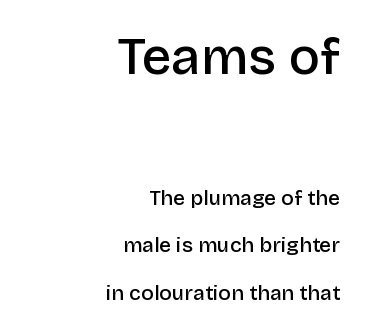
{"serif": "no", "italic": "no", "bold": "semi", "weight": "semibold", "width": "normal", "stroke_contrast": "low", "x_height": "large", "monospaced": "no", "underline": "no", "align": "right", "line_spacing": "loose", "line_spacing_ratio": 2.27, "letter_spacing": "normal", "letter_spacing_em": 0.0, "larger_block": "first", "size_ratio": 2.48, "glyph_px": 52}
